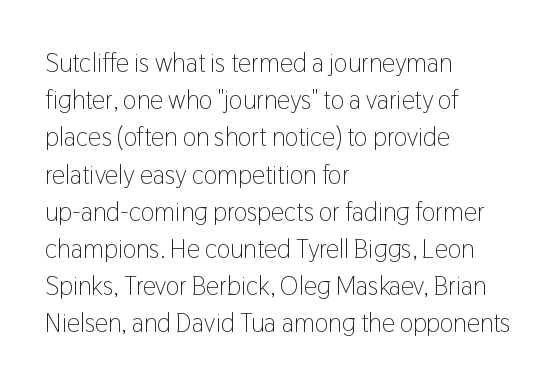
{"italic": "no", "bold": "no", "underline": "no", "align": "left", "line_spacing": "normal", "line_spacing_ratio": 1.43, "letter_spacing": "normal", "letter_spacing_em": 0.0, "glyph_px": 26}
